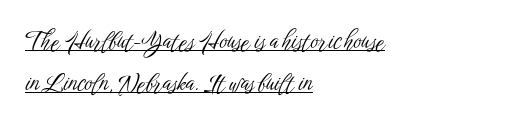
The image shows 24 px text type; set left-aligned, line spacing 1.73x, normal letter spacing, underlined.
